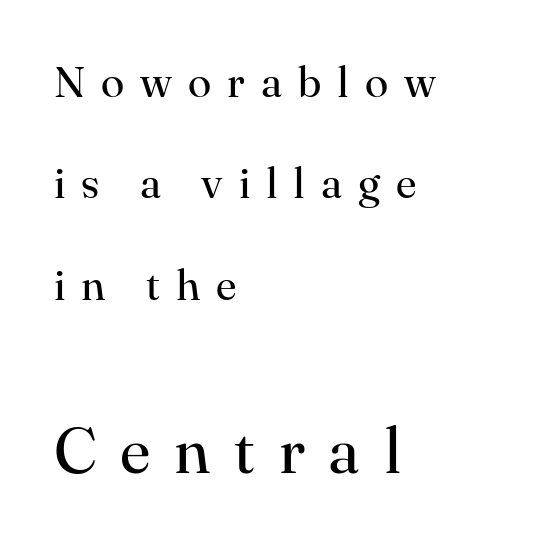
Q: Is the text bold? A: No.
Q: Is the text italic (slanted)? A: No, it is upright.
Q: Is the typeface a serif or a sans-serif typeface? A: Serif.
Q: Is the text underlined? A: No.
Q: How is the paragraph aligned? A: Left-aligned.
Q: Is the spacing between letters normal or unusually wide? A: Unusually wide.
Q: Is the spacing between lines tight, normal or loose? A: Loose.
Q: Which block of text is set in a larger size, the first (top) or the second (bottom)? A: The second (bottom) one.
Q: Width (condensed, normal, or wide)? A: Normal.
Q: Stroke contrast? A: High.
Q: x-height? A: Small.
Q: Monospaced? A: No.
